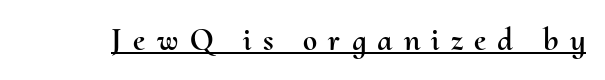
The image shows 32 px text type, upright; set unusually wide letter spacing (+0.35 em), underlined; medium stroke contrast and a small x-height.
